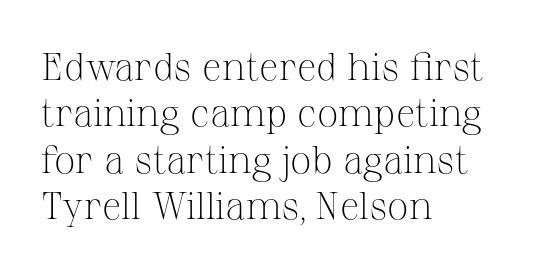
The image shows 38 px light serif type, upright; set left-aligned, line spacing 1.22x, normal letter spacing, not underlined; medium stroke contrast and a medium x-height.
